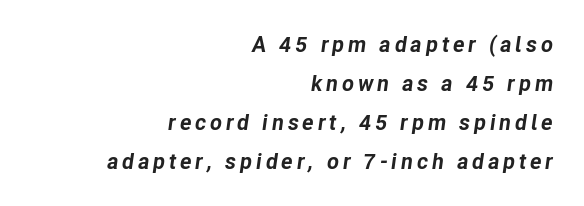
Q: Is the text bold? A: Yes.
Q: Is the text italic (slanted)? A: Yes, it leans right by about 8 degrees.
Q: Is the text underlined? A: No.
Q: How is the paragraph aligned? A: Right-aligned.
